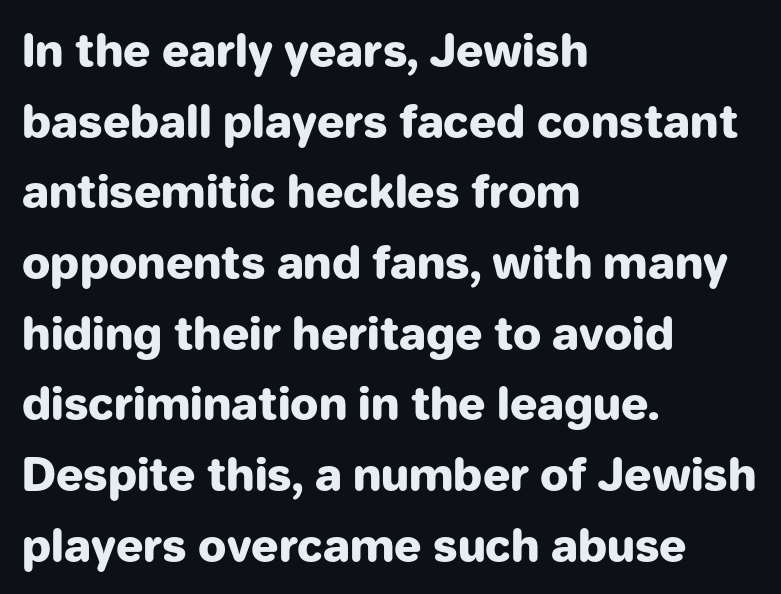
The image shows 45 px heavy sans-serif type, upright; set left-aligned, normal line spacing (1.57x), normal letter spacing, not underlined; low stroke contrast and a medium x-height.
